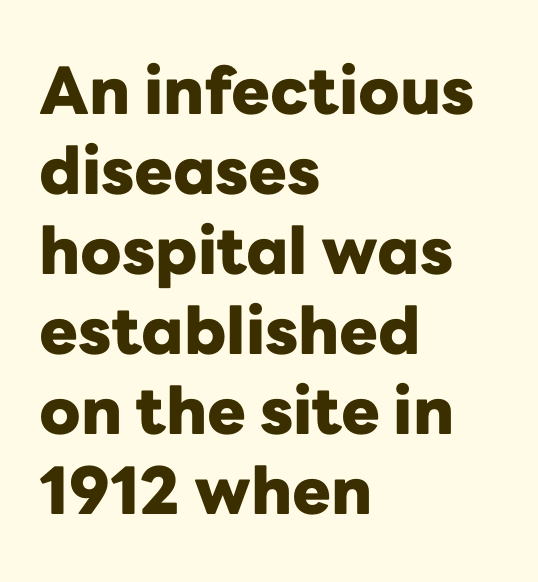
The rendering anchors every line to the left-hand side. Plain, unruled lines of type. Do the letters lean? They stand straight. Is this a fixed-width face? No — the glyphs have proportional, varying widths.
